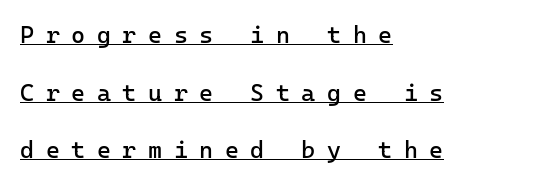
No extra ink here — the face is not bold. Horizontally, the lines are justified to the leading edge only. Does the leading feel generous? Absolutely, it's lavish. If you drew a line through each stem, it would be perfectly vertical. The passage shown is underscored from start to finish.
